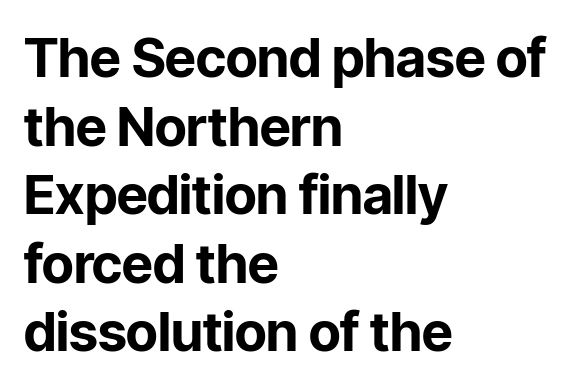
The face used here is a sans, in the tradition of grotesques and geometrics. Which margin do the lines hug? The left one — the right edge is uneven. Lines of text with bare space underneath. Compared with typical paragraphs, the rows here are spaced about the same.
